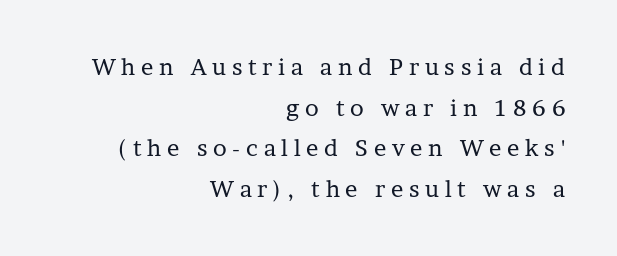
Descender tails drop into unmarked territory. Designer's note — italics off, roman on. This sample is right-justified, so line beginnings fall wherever the words allow. This rendering widens character spacing well past its baseline value.
